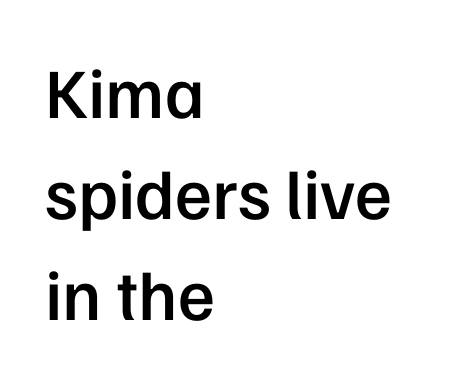
Unlike italic type, these characters show no tilt at all. Descender tails drop into unmarked territory. Do the characters align in a grid? No, the font is proportional. These lines carry some extra weight — a demibold, not a full bold.
